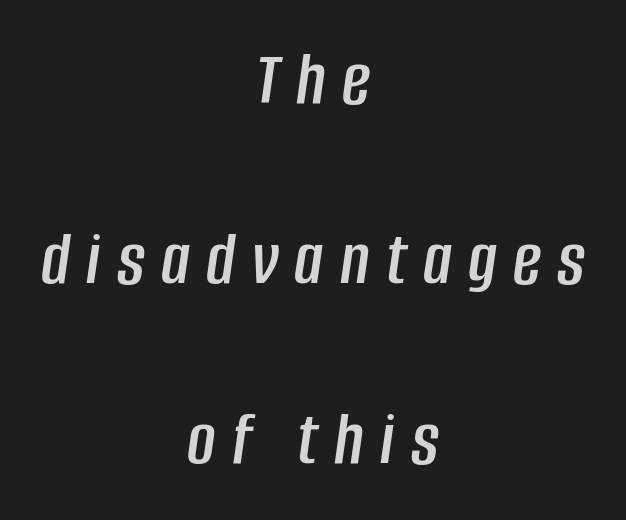
Q: Is the text italic (slanted)? A: Yes, it leans right by about 8 degrees.
Q: Is the text underlined? A: No.
Q: How is the paragraph aligned? A: Centered.
Q: Is the spacing between letters normal or unusually wide? A: Unusually wide.
Q: Is the spacing between lines tight, normal or loose? A: Loose.
Q: Width (condensed, normal, or wide)? A: Condensed.
Q: Stroke contrast? A: Low.
Q: x-height? A: Large.
Q: Monospaced? A: No.
